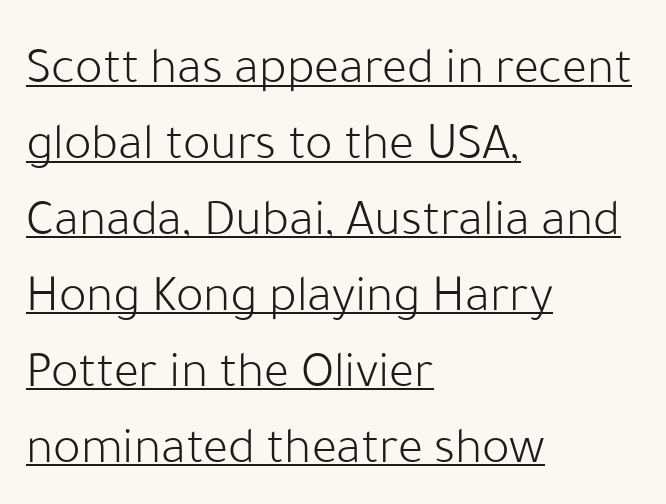
The image shows 52 px light sans-serif type, upright; set left-aligned, normal line spacing (1.46x), normal letter spacing, underlined; low stroke contrast and a medium x-height.
